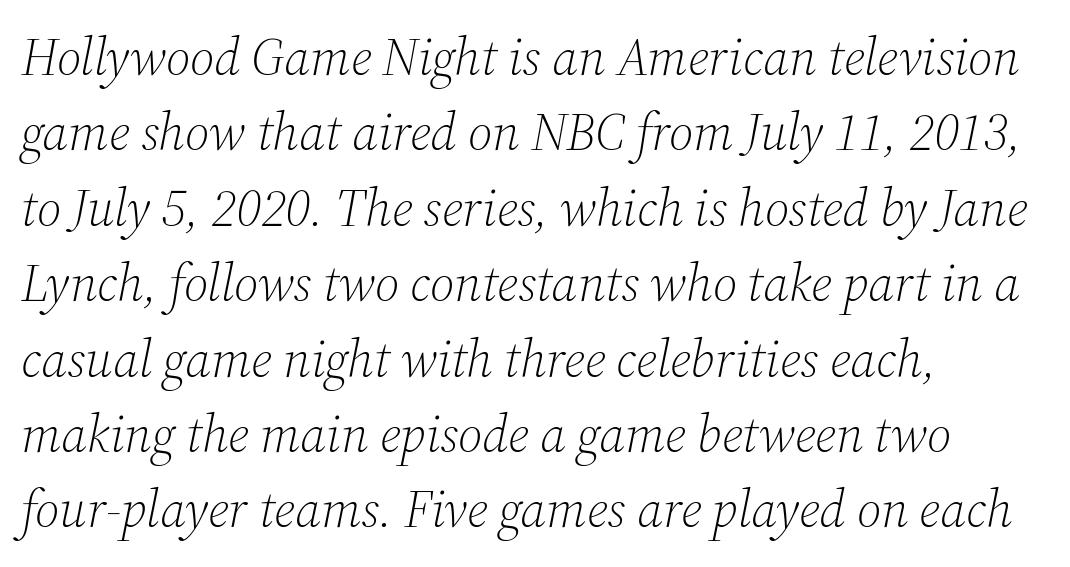
Q: Is the text bold? A: No.
Q: Is the text italic (slanted)? A: Yes, it leans right by about 12 degrees.
Q: Is the typeface a serif or a sans-serif typeface? A: Serif.
Q: Is the text underlined? A: No.
Q: How is the paragraph aligned? A: Left-aligned.
Q: Is the spacing between letters normal or unusually wide? A: Normal.
Q: Is the spacing between lines tight, normal or loose? A: Normal.
Q: Width (condensed, normal, or wide)? A: Normal.
Q: Stroke contrast? A: Medium.
Q: x-height? A: Medium.
Q: Monospaced? A: No.
